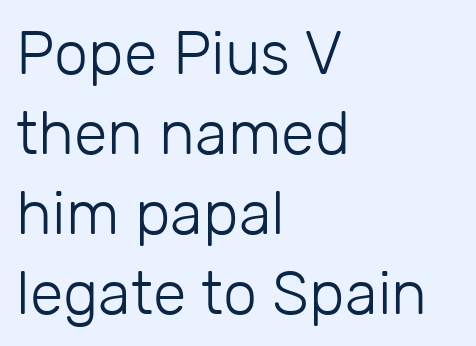
{"serif": "no", "italic": "no", "bold": "no", "weight": "light", "width": "normal", "stroke_contrast": "low", "x_height": "medium", "monospaced": "no", "underline": "no", "align": "left", "line_spacing": "normal", "line_spacing_ratio": 1.31, "letter_spacing": "normal", "letter_spacing_em": 0.0, "glyph_px": 61}
